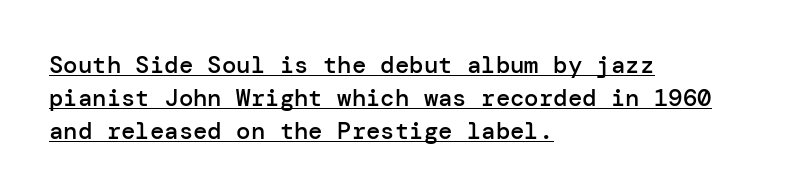
Students, this is semibold: more ink than regular, less than bold. Is there much room between lines? A standard amount, neither cramped nor airy. In CSS terms this would be text-align: left. Does the lettering tilt? It doesn't — this is upright. Words appear dense and cohesive because spacing is normal. The sample's only ornament is a line tracing under the words.
